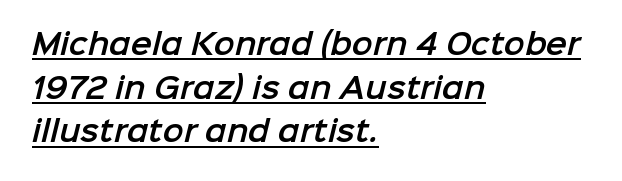
The image shows 28 px sans-serif type; set left-aligned, normal line spacing (1.56x), normal letter spacing, underlined; low stroke contrast and a medium x-height.
